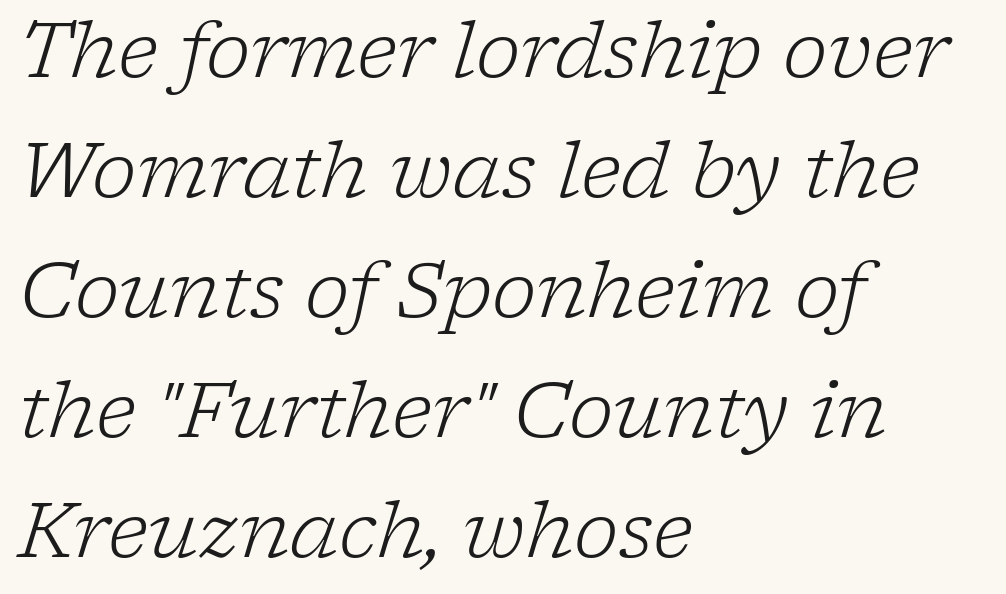
The image shows 76 px light serif type, italic (leaning right); set left-aligned, normal line spacing (1.58x), normal letter spacing, not underlined; low stroke contrast and a medium x-height.
